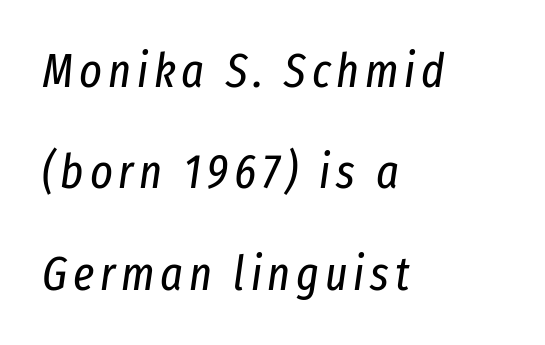
Q: Is the text bold? A: No.
Q: Is the text italic (slanted)? A: Yes, it leans right by about 8 degrees.
Q: Is the text underlined? A: No.
Q: How is the paragraph aligned? A: Left-aligned.
Q: Is the spacing between lines tight, normal or loose? A: Loose.
Q: Width (condensed, normal, or wide)? A: Condensed.
Q: Stroke contrast? A: Low.
Q: x-height? A: Medium.
Q: Monospaced? A: No.
